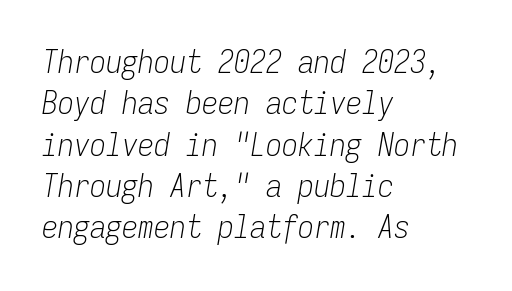
The image shows 32 px light, condensed type, italic (leaning right), monospaced; set left-aligned, normal line spacing (1.29x), normal letter spacing, not underlined; low stroke contrast and a medium x-height.
